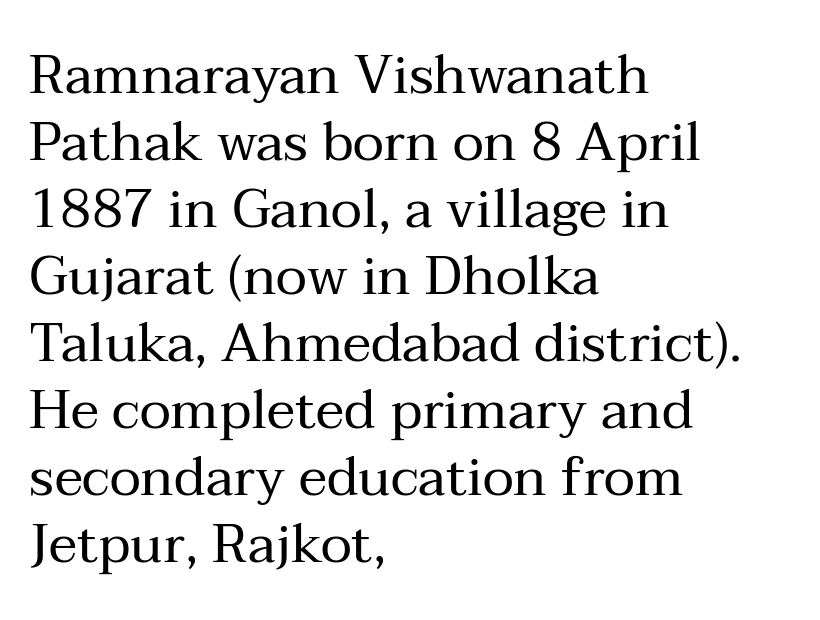
Q: Is the text bold? A: No.
Q: Is the text italic (slanted)? A: No, it is upright.
Q: Is the typeface a serif or a sans-serif typeface? A: Serif.
Q: Is the text underlined? A: No.
Q: How is the paragraph aligned? A: Left-aligned.
Q: Is the spacing between letters normal or unusually wide? A: Normal.
Q: Width (condensed, normal, or wide)? A: Normal.
Q: Stroke contrast? A: Medium.
Q: x-height? A: Medium.
Q: Monospaced? A: No.
